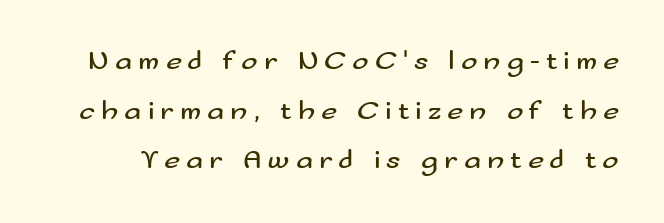
Q: Is the text bold? A: No.
Q: Is the text italic (slanted)? A: No, it is upright.
Q: Is the typeface a serif or a sans-serif typeface? A: Sans-serif.
Q: Is the text underlined? A: No.
Q: Is the spacing between letters normal or unusually wide? A: Unusually wide.
Q: Width (condensed, normal, or wide)? A: Wide.
Q: Stroke contrast? A: Medium.
Q: x-height? A: Small.
Q: Monospaced? A: No.
